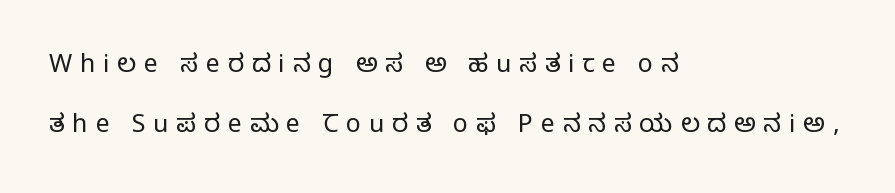
The image shows 25 px text type, upright; set left-aligned, loose line spacing (2.41x), unusually wide letter spacing (+0.31 em), not underlined.
